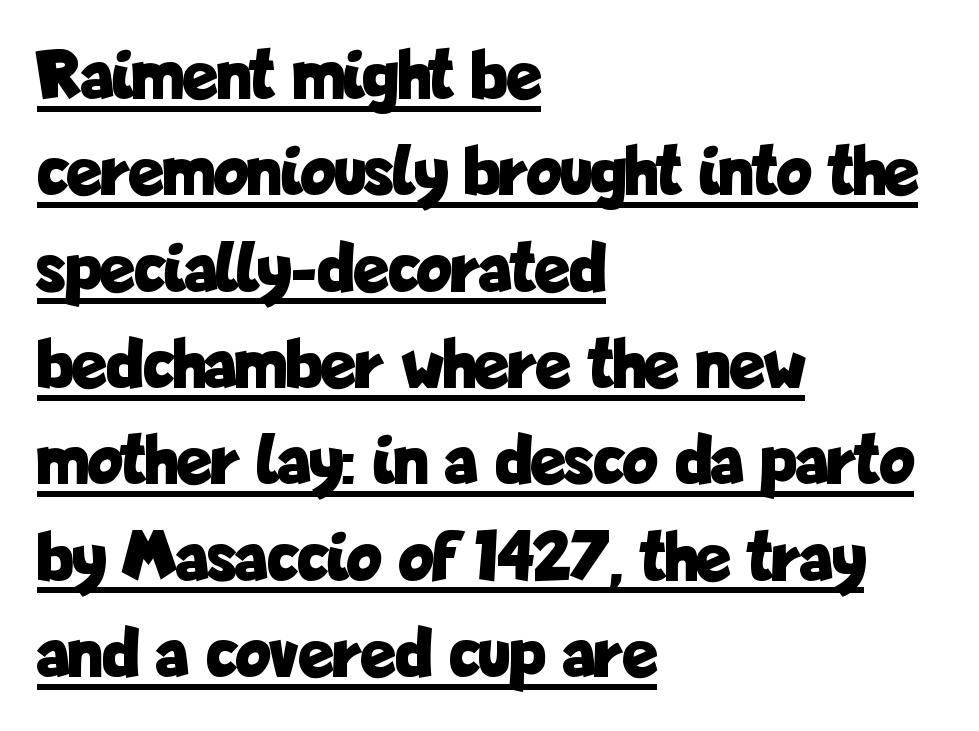
The image shows 73 px bold, condensed sans-serif type, upright; set left-aligned, normal line spacing (1.32x), normal letter spacing, underlined; low stroke contrast and a medium x-height.
